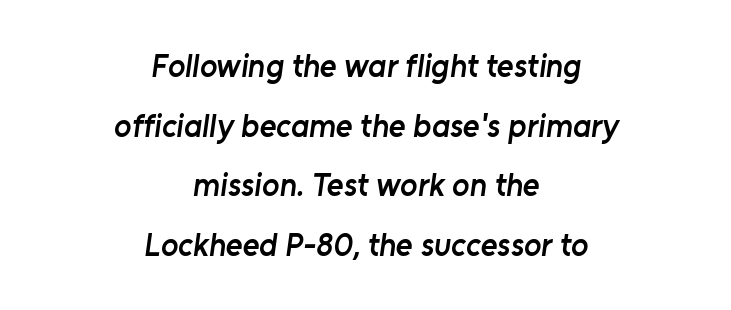
The gap between lines stays unmarked. Tracking value appears to be zero — textbook default spacing. The text block is weighted toward neither margin, spreading evenly from the middle. Each letter's strokes conclude bluntly, with no projecting serifs.
